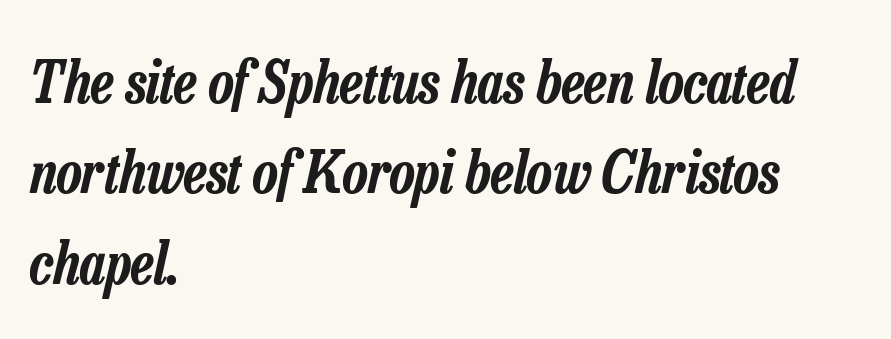
{"italic": "yes", "lean": "right", "slant_degrees": 13, "width": "condensed", "stroke_contrast": "low", "x_height": "medium", "monospaced": "no", "underline": "no", "align": "left", "line_spacing": "normal", "line_spacing_ratio": 1.56, "letter_spacing": "normal", "letter_spacing_em": 0.0, "glyph_px": 58}
